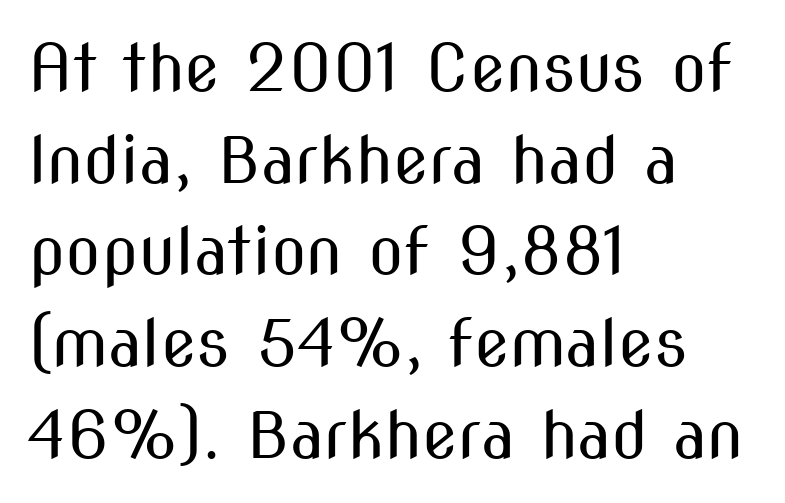
Q: Is the text bold? A: No.
Q: Is the text italic (slanted)? A: No, it is upright.
Q: Is the typeface a serif or a sans-serif typeface? A: Sans-serif.
Q: Is the text underlined? A: No.
Q: How is the paragraph aligned? A: Left-aligned.
Q: Is the spacing between letters normal or unusually wide? A: Normal.
Q: Is the spacing between lines tight, normal or loose? A: Normal.
Q: Width (condensed, normal, or wide)? A: Condensed.
Q: Stroke contrast? A: Medium.
Q: x-height? A: Medium.
Q: Monospaced? A: No.
